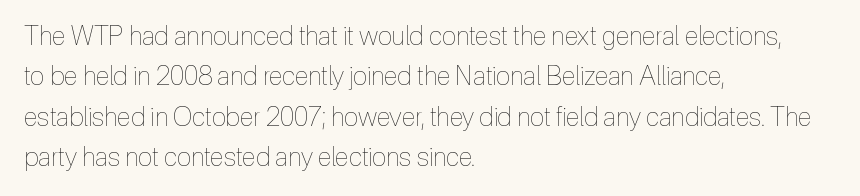
Q: Is the text bold? A: No.
Q: Is the text italic (slanted)? A: No, it is upright.
Q: Is the text underlined? A: No.
Q: How is the paragraph aligned? A: Left-aligned.
Q: Is the spacing between letters normal or unusually wide? A: Normal.
Q: Is the spacing between lines tight, normal or loose? A: Normal.
